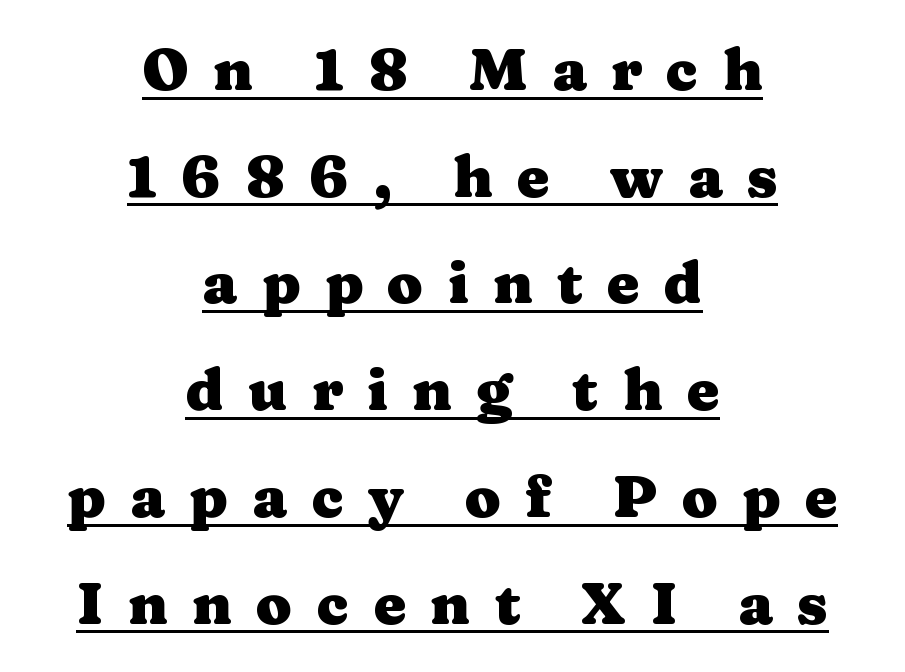
The face used here is rendered with a markedly widened letterfit. Every character sits straight up, as roman type does. A full-strength bold gives these letters their thick strokes. Do the characters align in a grid? No, the font is proportional. Every row of glyphs is offset so its center matches the block's center. A continuous stroke trails under the words, as in a hyperlink.
